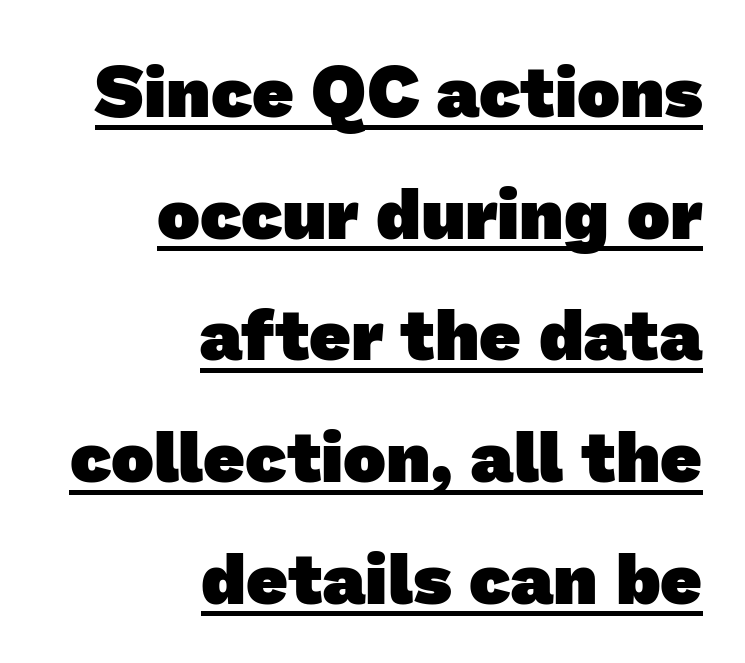
Q: Is the text bold? A: Yes.
Q: Is the typeface a serif or a sans-serif typeface? A: Sans-serif.
Q: Is the text underlined? A: Yes.
Q: How is the paragraph aligned? A: Right-aligned.
Q: Is the spacing between letters normal or unusually wide? A: Normal.
Q: Is the spacing between lines tight, normal or loose? A: Normal.
Q: Width (condensed, normal, or wide)? A: Normal.
Q: Stroke contrast? A: Low.
Q: x-height? A: Medium.
Q: Monospaced? A: No.
